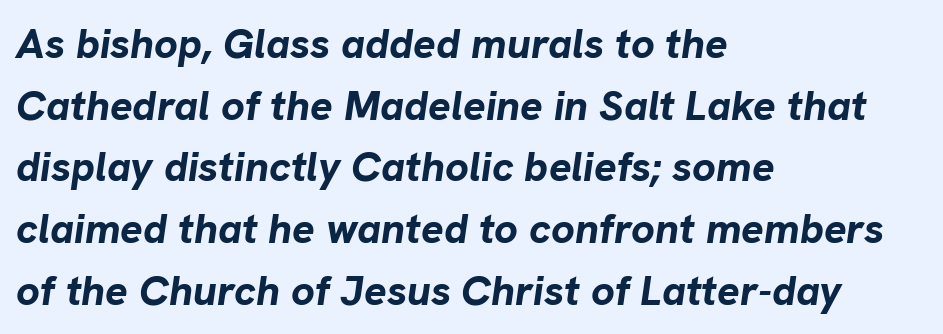
Q: Is the text bold? A: Yes.
Q: Is the text italic (slanted)? A: Yes, it leans right by about 8 degrees.
Q: Is the text underlined? A: No.
Q: How is the paragraph aligned? A: Left-aligned.
Q: Is the spacing between letters normal or unusually wide? A: Normal.
Q: Is the spacing between lines tight, normal or loose? A: Normal.
Q: Width (condensed, normal, or wide)? A: Normal.
Q: Stroke contrast? A: Low.
Q: x-height? A: Medium.
Q: Monospaced? A: No.
